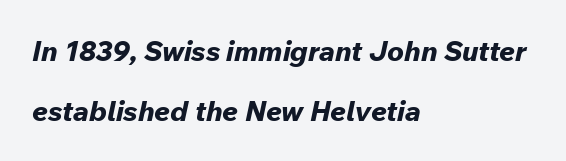
{"italic": "yes", "lean": "right", "slant_degrees": 12, "bold": "yes", "weight": "bold", "width": "normal", "stroke_contrast": "low", "x_height": "medium", "monospaced": "no", "underline": "no", "align": "left", "line_spacing": "loose", "line_spacing_ratio": 2.14, "letter_spacing": "normal", "letter_spacing_em": 0.0, "glyph_px": 28}
